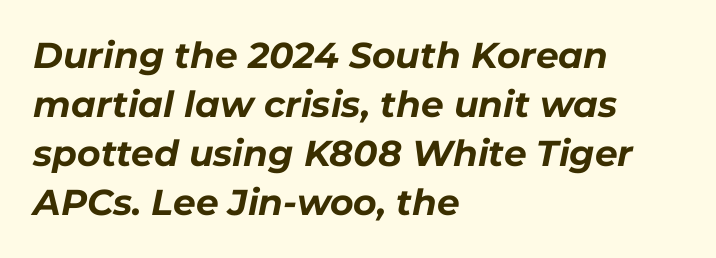
Q: Is the text bold? A: Yes.
Q: Is the text italic (slanted)? A: Yes, it leans right by about 11 degrees.
Q: Is the text underlined? A: No.
Q: How is the paragraph aligned? A: Left-aligned.
Q: Is the spacing between letters normal or unusually wide? A: Normal.
Q: Is the spacing between lines tight, normal or loose? A: Normal.
Q: Width (condensed, normal, or wide)? A: Normal.
Q: Stroke contrast? A: Low.
Q: x-height? A: Medium.
Q: Monospaced? A: No.
